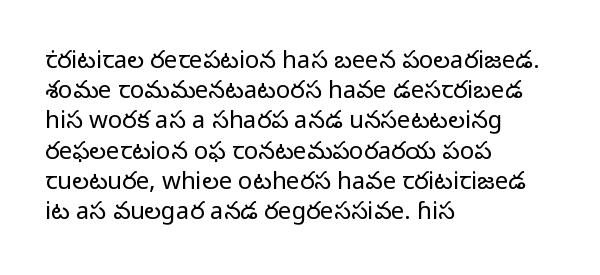
Q: Is the text bold? A: No.
Q: Is the text italic (slanted)? A: No, it is upright.
Q: Is the text underlined? A: No.
Q: How is the paragraph aligned? A: Left-aligned.
Q: Is the spacing between letters normal or unusually wide? A: Normal.
Q: Is the spacing between lines tight, normal or loose? A: Normal.
